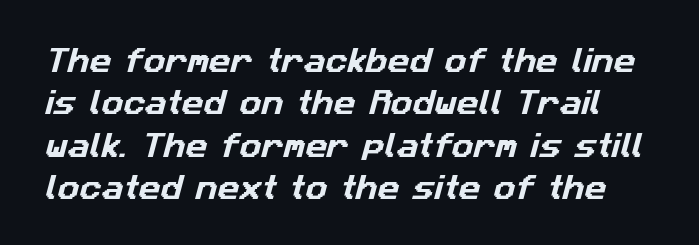
These lines sit exactly where default settings would place them. Nothing unusual about the tracking: characters are spaced as the font intends. Has an underline been added? It has not.
